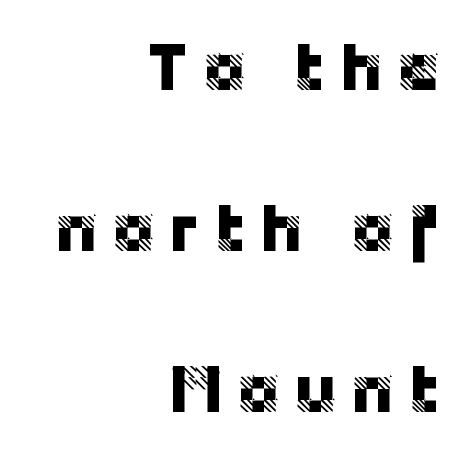
The image shows 69 px sans-serif type, upright; set right-aligned, loose line spacing (2.33x), not underlined; low stroke contrast and a large x-height.
